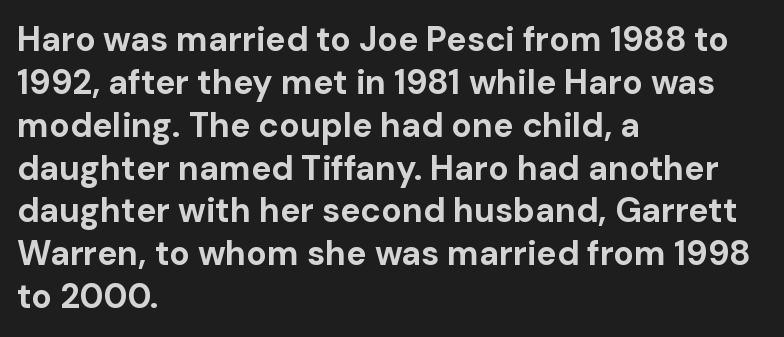
Every character sits straight up, as roman type does. Looks like regular typesetting: each glyph gets only the width it needs. Left-aligned paragraph, ragged on the right. Are there feet on the stems? There aren't — it's a sans. You'd pick this weight for a headline — it's a proper bold.
